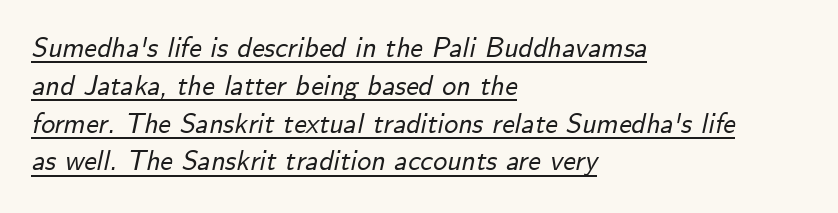
Q: Is the text italic (slanted)? A: Yes, it leans right by about 12 degrees.
Q: Is the text underlined? A: Yes.
Q: How is the paragraph aligned? A: Left-aligned.
Q: Is the spacing between letters normal or unusually wide? A: Normal.
Q: Is the spacing between lines tight, normal or loose? A: Normal.
Q: Width (condensed, normal, or wide)? A: Normal.
Q: Stroke contrast? A: Low.
Q: x-height? A: Small.
Q: Monospaced? A: No.
